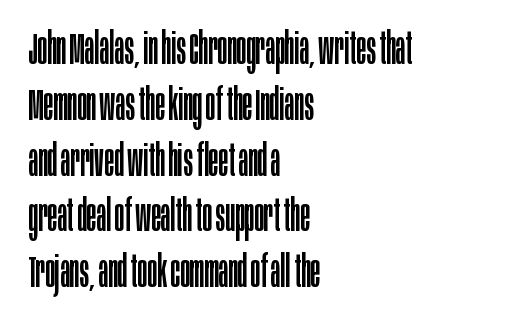
Q: Is the text bold? A: No.
Q: Is the text italic (slanted)? A: No, it is upright.
Q: Is the typeface a serif or a sans-serif typeface? A: Sans-serif.
Q: Is the text underlined? A: No.
Q: How is the paragraph aligned? A: Left-aligned.
Q: Is the spacing between letters normal or unusually wide? A: Normal.
Q: Width (condensed, normal, or wide)? A: Condensed.
Q: Stroke contrast? A: Low.
Q: x-height? A: Large.
Q: Monospaced? A: No.
